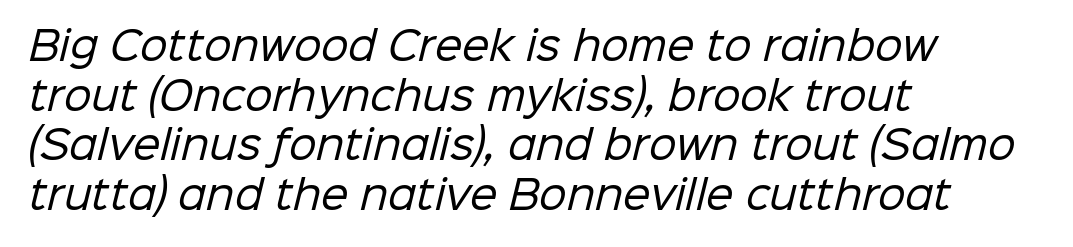
The image shows 39 px regular-weight sans-serif type; set left-aligned, normal line spacing (1.27x), normal letter spacing, not underlined; low stroke contrast and a medium x-height.
